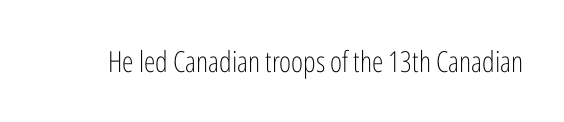
Q: Is the text bold? A: No.
Q: Is the text italic (slanted)? A: No, it is upright.
Q: Is the typeface a serif or a sans-serif typeface? A: Sans-serif.
Q: Is the text underlined? A: No.
Q: Is the spacing between letters normal or unusually wide? A: Normal.
Q: Width (condensed, normal, or wide)? A: Condensed.
Q: Stroke contrast? A: Low.
Q: x-height? A: Medium.
Q: Monospaced? A: No.
